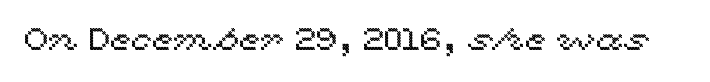
Q: Is the text italic (slanted)? A: Yes.
Q: Is the text underlined? A: No.
Q: Is the spacing between letters normal or unusually wide? A: Normal.
Q: Width (condensed, normal, or wide)? A: Wide.
Q: x-height? A: Medium.
Q: Monospaced? A: No.
